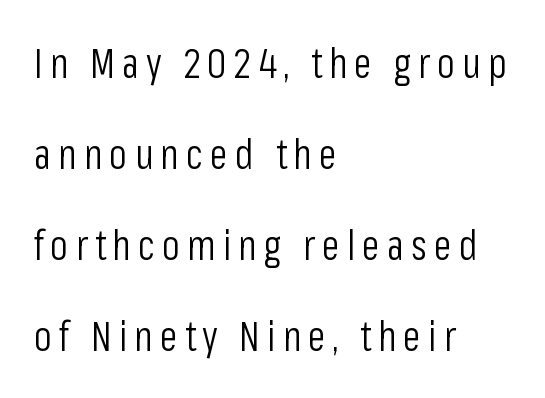
The image shows 41 px light, condensed sans-serif type, upright; set left-aligned, loose line spacing (2.22x), not underlined; low stroke contrast and a medium x-height.
